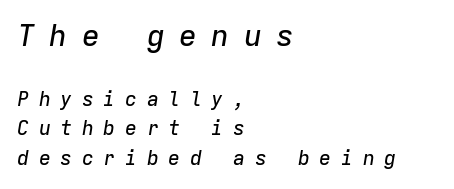
Between one letter and the next there's a generous, obvious gap. Here the first block reads like a headline and the second like body copy. Spacing verdict: monospaced, one width for all characters. Teacher's note: observe the even left margin — that is flush-left alignment. When letters slant like this, we call the style italic.
